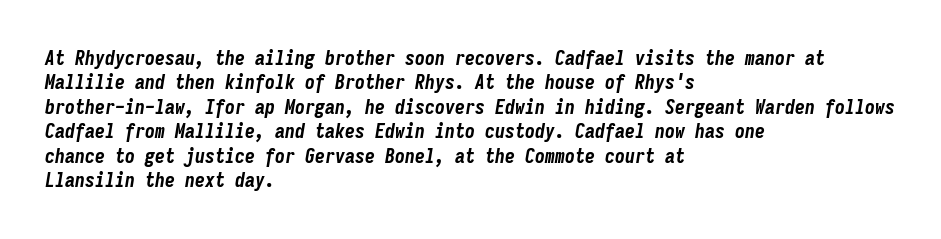
Standard letterfit; no display-style spreading of the glyphs. You can tell it's italic because the verticals aren't actually vertical. Students, this is bold: see how much ink each stroke carries. Unmarked baselines from the first word to the last. These lines are set flush left with a ragged right edge.
